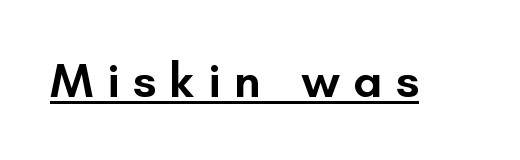
The image shows 49 px semibold sans-serif type, upright; set unusually wide letter spacing (+0.27 em), underlined; low stroke contrast and a small x-height.
